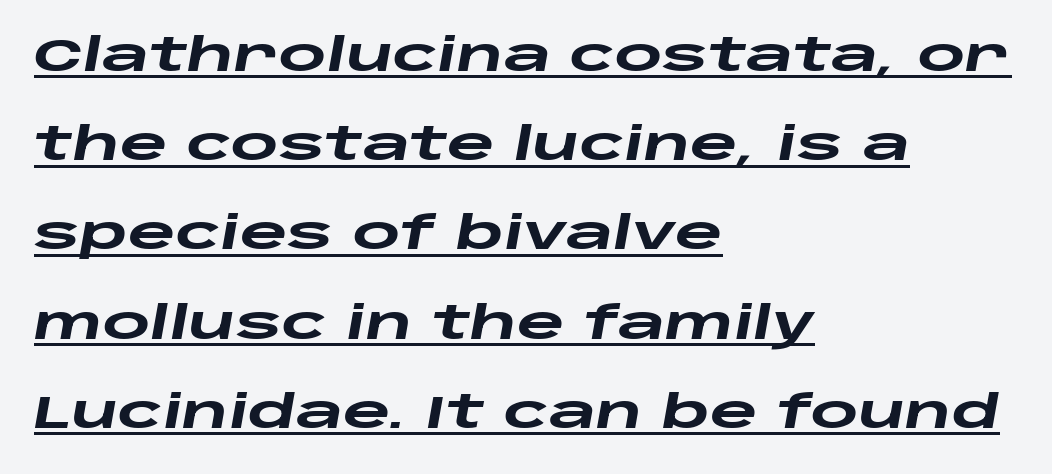
{"italic": "yes", "lean": "right", "slant_degrees": 10, "bold": "yes", "weight": "heavy", "width": "wide", "stroke_contrast": "low", "x_height": "large", "monospaced": "no", "underline": "yes", "align": "left", "line_spacing": "loose", "line_spacing_ratio": 1.94, "letter_spacing": "normal", "letter_spacing_em": 0.0, "glyph_px": 46}
